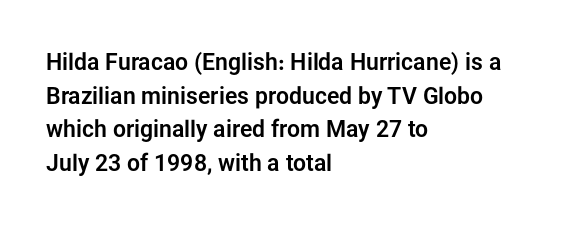
{"italic": "no", "underline": "no", "align": "left", "line_spacing": "normal", "line_spacing_ratio": 1.46, "letter_spacing": "normal", "letter_spacing_em": 0.0, "glyph_px": 23}
